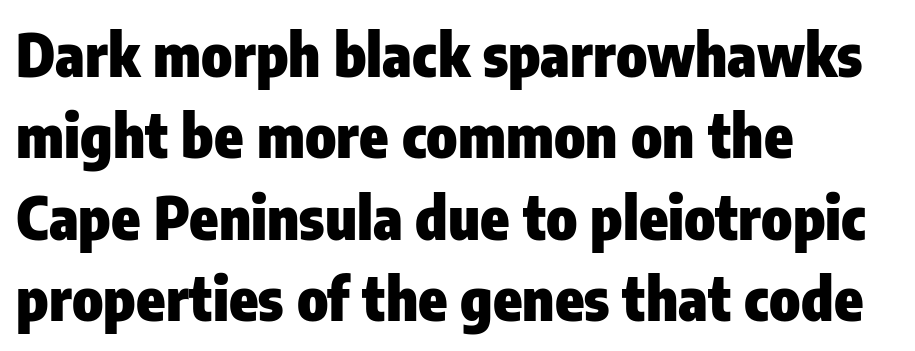
You can tell from the bare stems that sans-serif type was used. Every character sits straight up, as roman type does. No word sits above an underline. Quick note: interline space is typical. Short note: letters normally spaced. Note the varied advance widths — an 'i' is clearly narrower than an 'm'.
